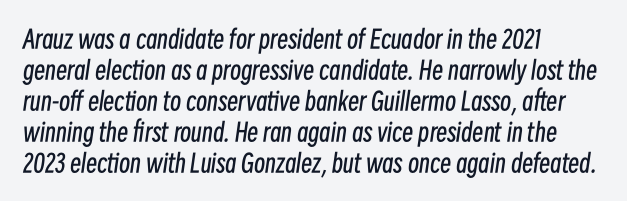
{"italic": "yes", "lean": "right", "slant_degrees": 8, "bold": "no", "underline": "no", "align": "left", "line_spacing_ratio": 1.24, "letter_spacing": "normal", "letter_spacing_em": 0.0, "glyph_px": 25}
